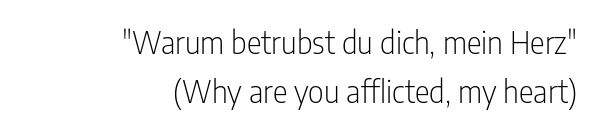
{"serif": "no", "italic": "no", "bold": "no", "weight": "light", "width": "condensed", "stroke_contrast": "low", "x_height": "medium", "monospaced": "no", "underline": "no", "align": "right", "line_spacing": "normal", "line_spacing_ratio": 1.59, "letter_spacing": "normal", "letter_spacing_em": 0.0, "glyph_px": 31}
